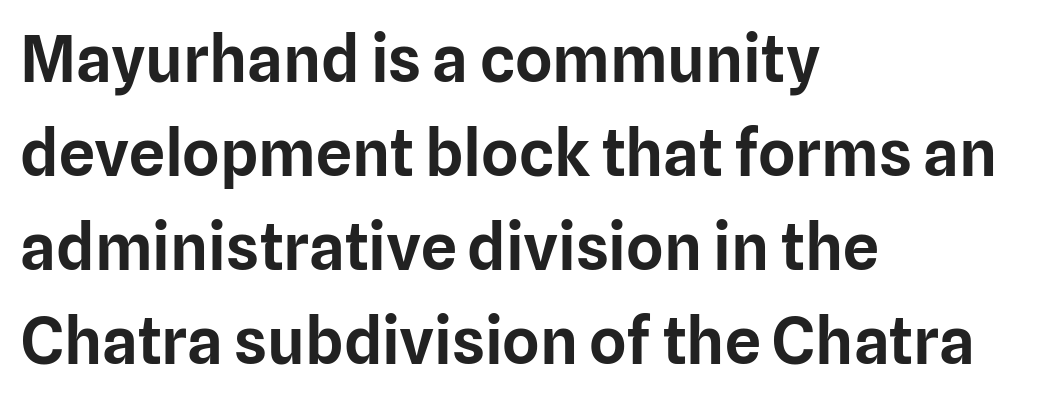
These lines stack with their left ends in a neat column. The typography opts for an upright posture over an oblique one. The typeface chosen for these lines omits serifs. The block of text has a typical density, with ordinary space between rows. Decoration check: the copy has no underline.
